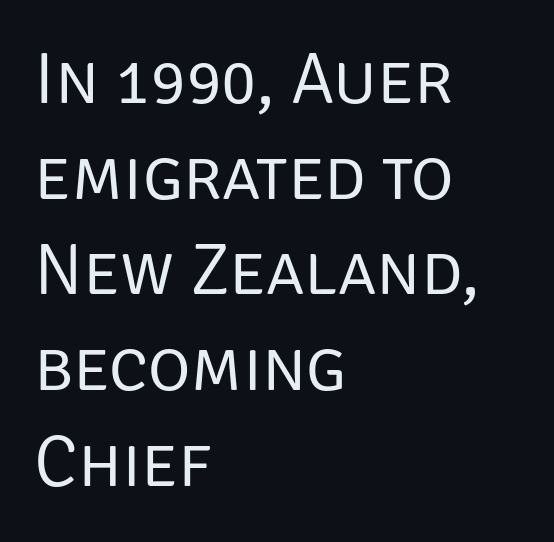
Q: Is the text bold? A: No.
Q: Is the text italic (slanted)? A: No, it is upright.
Q: Is the typeface a serif or a sans-serif typeface? A: Sans-serif.
Q: Is the text underlined? A: No.
Q: How is the paragraph aligned? A: Left-aligned.
Q: Is the spacing between letters normal or unusually wide? A: Normal.
Q: Is the spacing between lines tight, normal or loose? A: Normal.
Q: Width (condensed, normal, or wide)? A: Normal.
Q: Stroke contrast? A: Low.
Q: x-height? A: Large.
Q: Monospaced? A: No.
